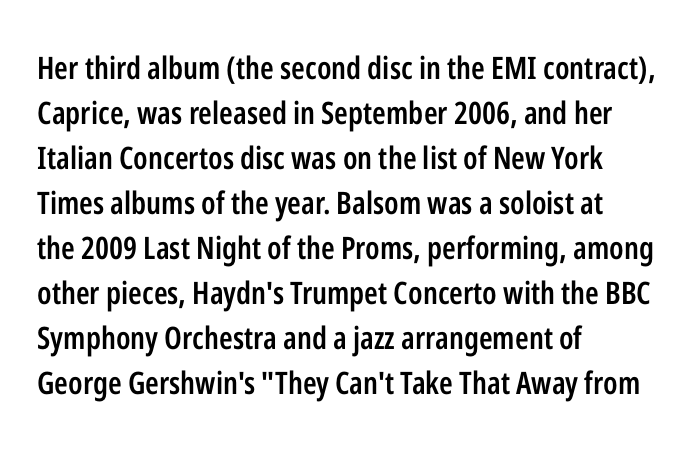
{"serif": "no", "italic": "no", "bold": "semi", "weight": "semibold", "width": "condensed", "stroke_contrast": "low", "x_height": "medium", "monospaced": "no", "underline": "no", "align": "left", "line_spacing": "normal", "line_spacing_ratio": 1.45, "letter_spacing": "normal", "letter_spacing_em": 0.0, "glyph_px": 31}
